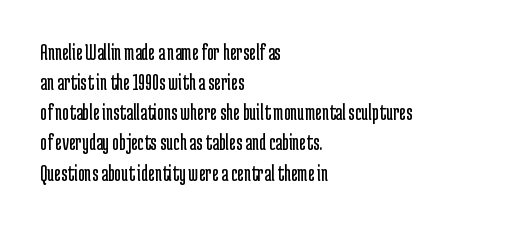
The image shows 23 px text type, upright; set left-aligned, normal line spacing (1.31x), normal letter spacing, not underlined.
